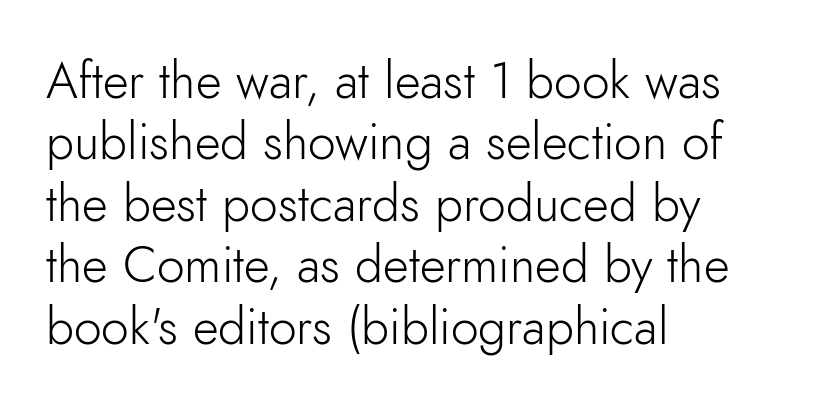
{"serif": "no", "italic": "no", "bold": "no", "weight": "light", "width": "normal", "stroke_contrast": "low", "x_height": "small", "monospaced": "no", "underline": "no", "align": "left", "line_spacing_ratio": 1.23, "letter_spacing": "normal", "letter_spacing_em": 0.0, "glyph_px": 50}
